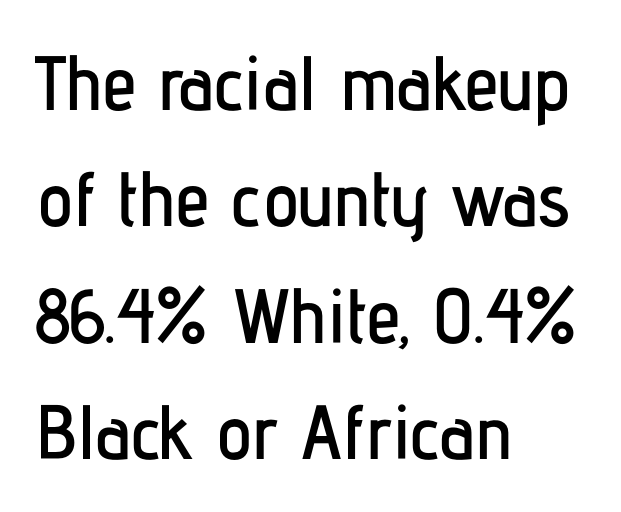
These lines keep a tight, regular rhythm from letter to letter. The block of text has a typical density, with ordinary space between rows. The font's upright variant was chosen for this text. These lines are set flush left with a ragged right edge. You can tell from the bare stems that sans-serif type was used.
